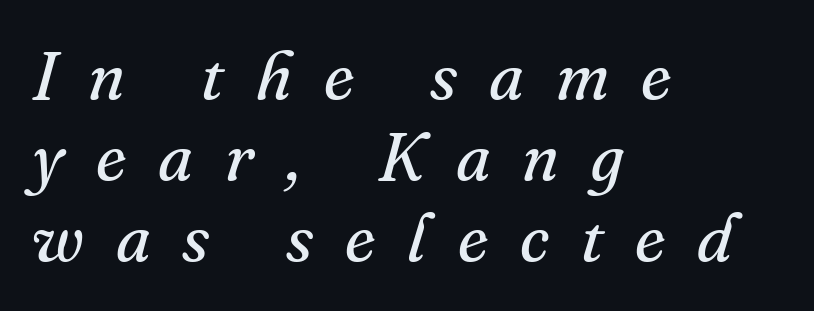
{"serif": "yes", "italic": "yes", "lean": "right", "slant_degrees": 16, "bold": "no", "weight": "regular", "width": "normal", "stroke_contrast": "medium", "x_height": "small", "monospaced": "no", "underline": "no", "align": "left", "line_spacing_ratio": 1.19, "letter_spacing": "wide", "letter_spacing_em": 0.47, "glyph_px": 68}
